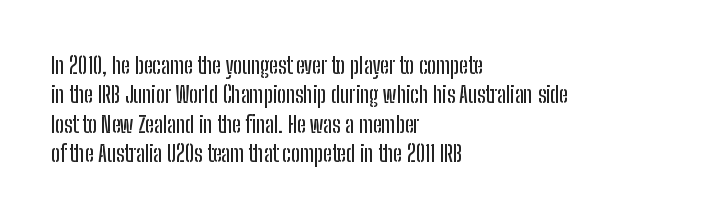
Q: Is the text italic (slanted)? A: No, it is upright.
Q: Is the text underlined? A: No.
Q: How is the paragraph aligned? A: Left-aligned.
Q: Is the spacing between letters normal or unusually wide? A: Normal.
Q: Is the spacing between lines tight, normal or loose? A: Normal.
